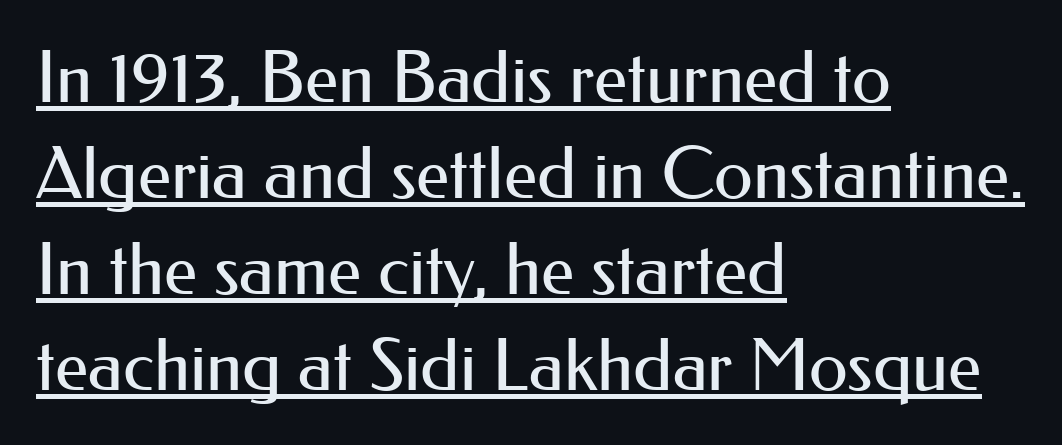
{"serif": "no", "italic": "no", "bold": "no", "weight": "regular", "width": "normal", "stroke_contrast": "medium", "x_height": "small", "monospaced": "no", "underline": "yes", "align": "left", "line_spacing": "normal", "line_spacing_ratio": 1.35, "letter_spacing": "normal", "letter_spacing_em": 0.0, "glyph_px": 71}
